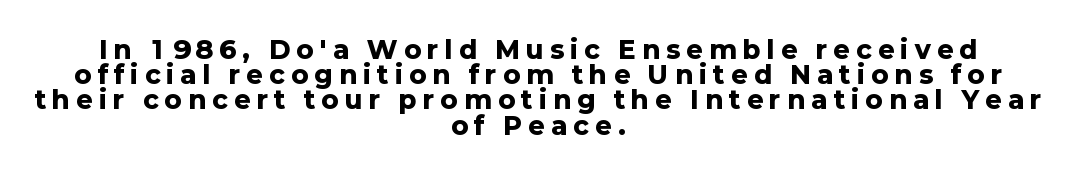
{"italic": "no", "bold": "yes", "underline": "no", "align": "center", "line_spacing": "tight", "line_spacing_ratio": 1.01, "letter_spacing": "wide", "letter_spacing_em": 0.26, "glyph_px": 25}
